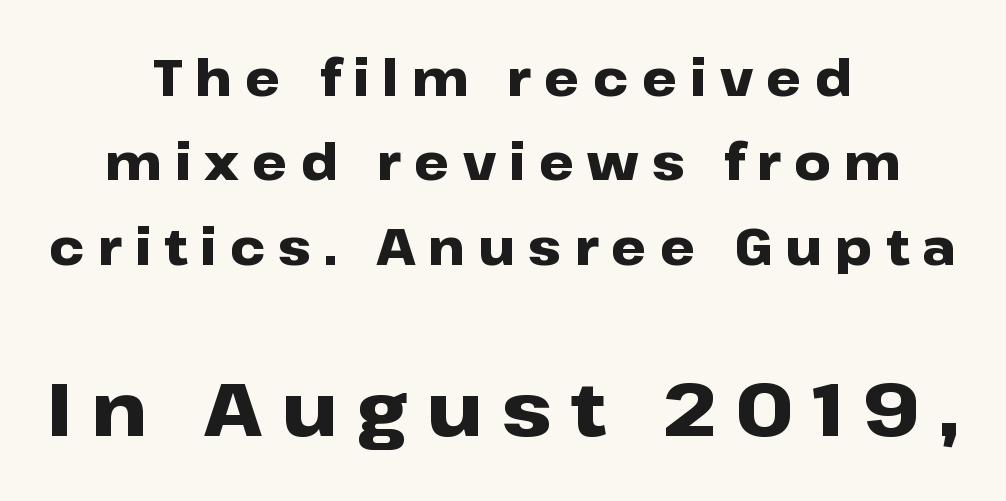
The image shows 75 px heavy, wide sans-serif type, upright; set centered, normal line spacing (1.69x), unusually wide letter spacing (+0.26 em), not underlined; the second (bottom) block is 1.5x larger; low stroke contrast and a medium x-height.
